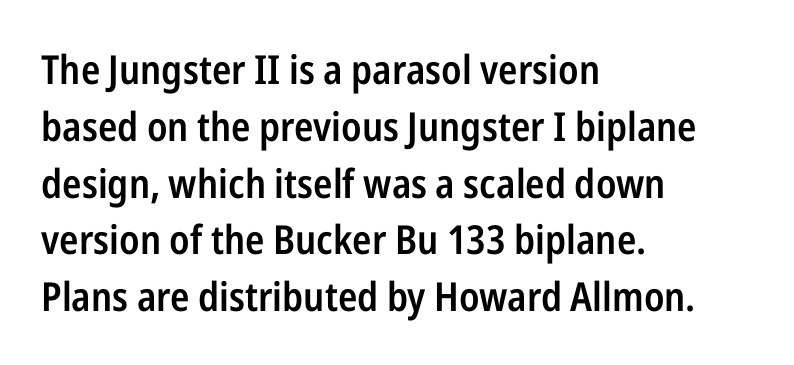
The image shows 40 px semibold, condensed sans-serif type, upright; set left-aligned, normal line spacing (1.42x), normal letter spacing, not underlined; low stroke contrast and a medium x-height.
